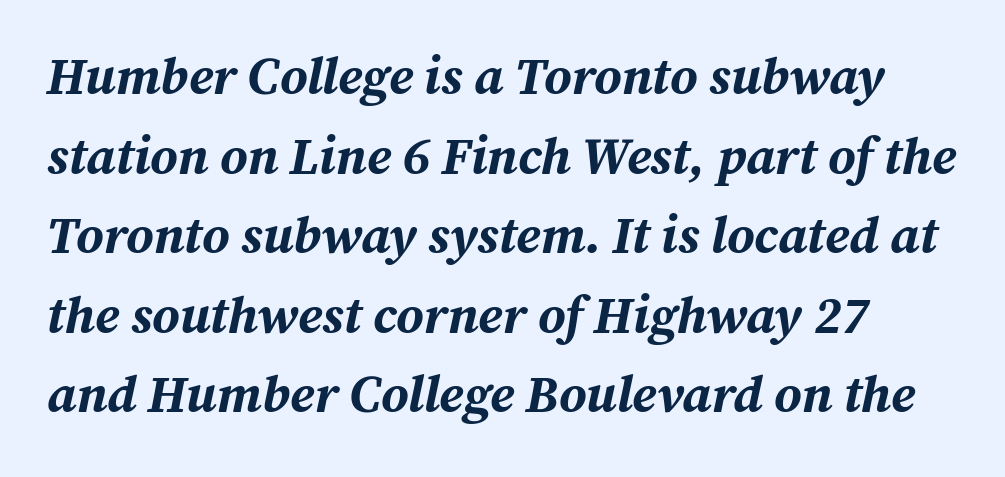
The image shows 52 px bold type, italic (leaning right); set normal line spacing (1.53x), normal letter spacing, not underlined; medium stroke contrast and a medium x-height.
